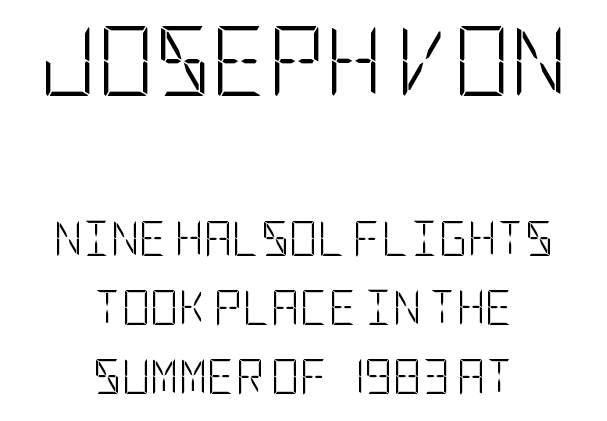
Q: Is the text bold? A: No.
Q: Is the text italic (slanted)? A: No, it is upright.
Q: Is the typeface a serif or a sans-serif typeface? A: Sans-serif.
Q: Is the text underlined? A: No.
Q: How is the paragraph aligned? A: Centered.
Q: Is the spacing between letters normal or unusually wide? A: Normal.
Q: Is the spacing between lines tight, normal or loose? A: Loose.
Q: Which block of text is set in a larger size, the first (top) or the second (bottom)? A: The first (top) one.
Q: Width (condensed, normal, or wide)? A: Condensed.
Q: Stroke contrast? A: Low.
Q: x-height? A: Large.
